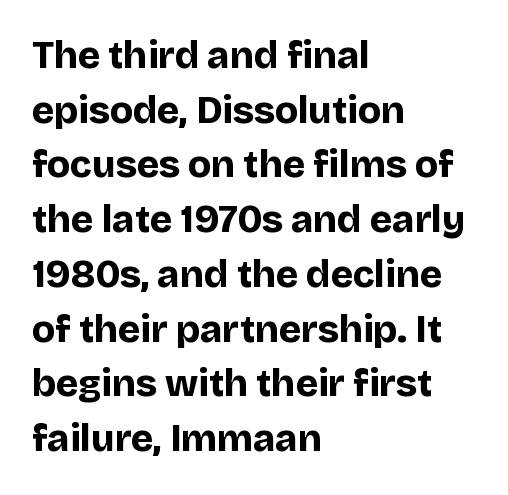
The image shows 38 px bold sans-serif type, upright; set left-aligned, normal line spacing (1.44x), normal letter spacing, not underlined; low stroke contrast and a large x-height.
